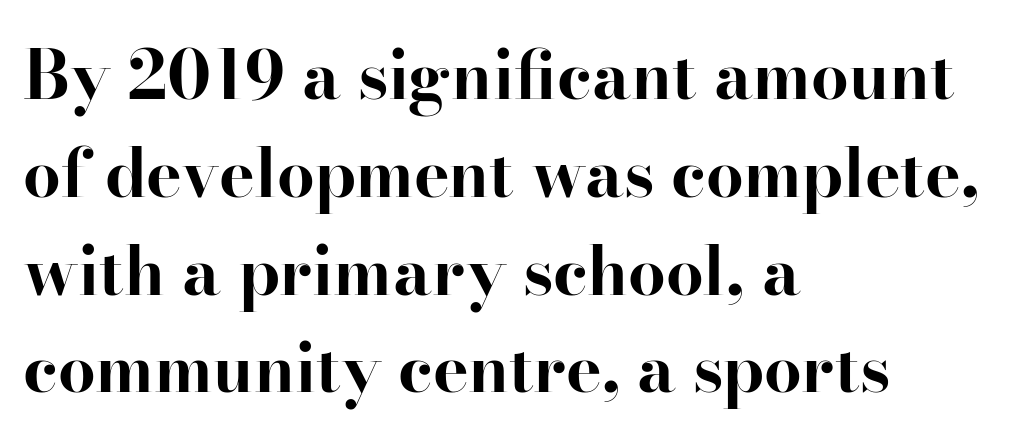
Standard letterfit; no display-style spreading of the glyphs. Quick note: not italic, upright. Looks like regular typesetting: each glyph gets only the width it needs. Stroke thickness is high; the sample reads as a true bold.
